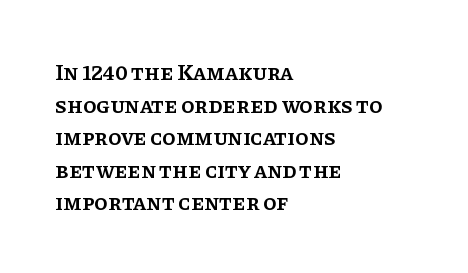
Q: Is the text bold? A: Semi-bold.
Q: Is the text italic (slanted)? A: No, it is upright.
Q: Is the text underlined? A: No.
Q: How is the paragraph aligned? A: Left-aligned.
Q: Is the spacing between letters normal or unusually wide? A: Normal.
Q: Is the spacing between lines tight, normal or loose? A: Normal.
